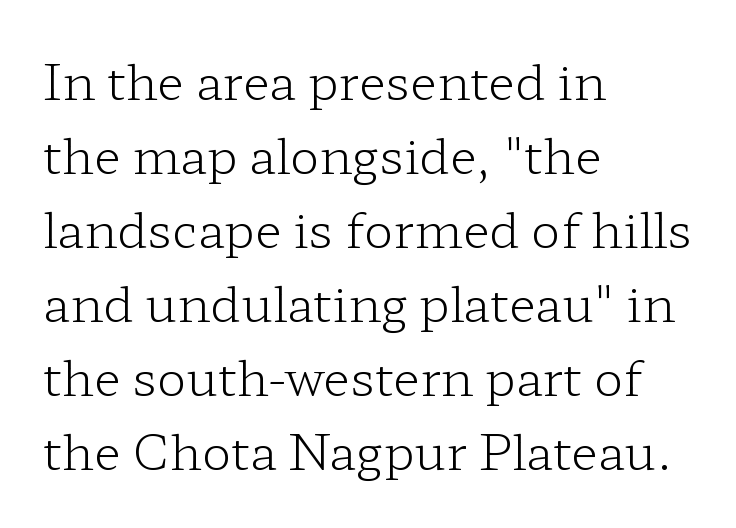
Clear beneath every line of the passage. Upright lettering throughout. Classification — serif. Letter spacing: default. What's the leading like? Ordinary, nothing unusual. Letters have the restrained weight of plain body copy at most.
